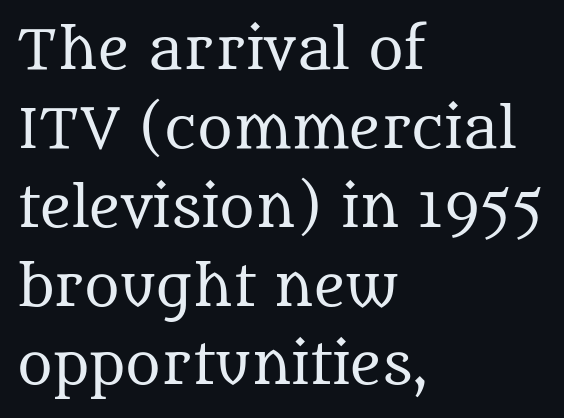
Short and long lines alike share a common starting point at left. Short note: letters normally spaced. Descender tails drop into unmarked territory. Notice how the stems are strictly vertical — no italics here.
